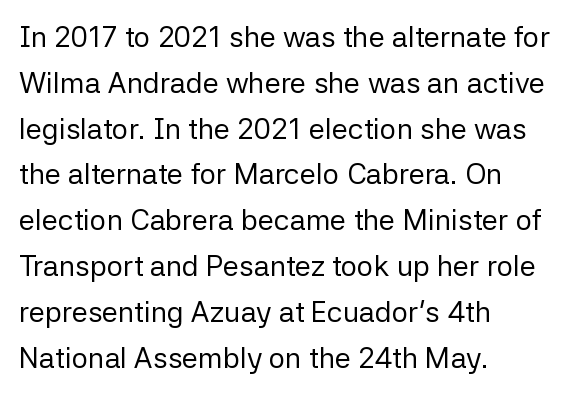
Q: Is the text bold? A: No.
Q: Is the text italic (slanted)? A: No, it is upright.
Q: Is the typeface a serif or a sans-serif typeface? A: Sans-serif.
Q: Is the text underlined? A: No.
Q: How is the paragraph aligned? A: Left-aligned.
Q: Is the spacing between letters normal or unusually wide? A: Normal.
Q: Is the spacing between lines tight, normal or loose? A: Normal.
Q: Width (condensed, normal, or wide)? A: Normal.
Q: Stroke contrast? A: Low.
Q: x-height? A: Medium.
Q: Monospaced? A: No.
